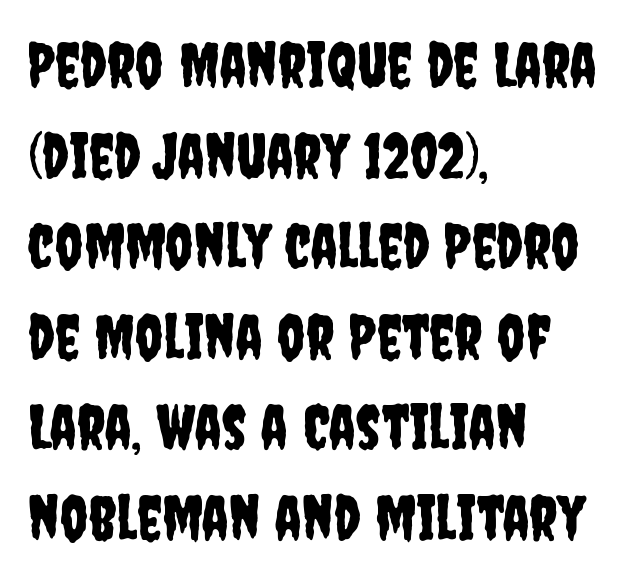
{"serif": "no", "italic": "no", "width": "condensed", "stroke_contrast": "low", "x_height": "large", "monospaced": "no", "underline": "no", "align": "left", "line_spacing": "normal", "line_spacing_ratio": 1.46, "letter_spacing": "normal", "letter_spacing_em": 0.0, "glyph_px": 62}
